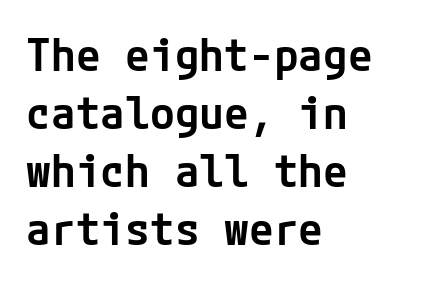
If you drew a line through each stem, it would be perfectly vertical. Every letter is mildly thick-stroked: semibold rather than bold. Bare-footed words on every line. Where is the straight margin? On the left. In terms of letterspacing, this is plain default setting. Is this a sans? Yes — the strokes have no serifs.
